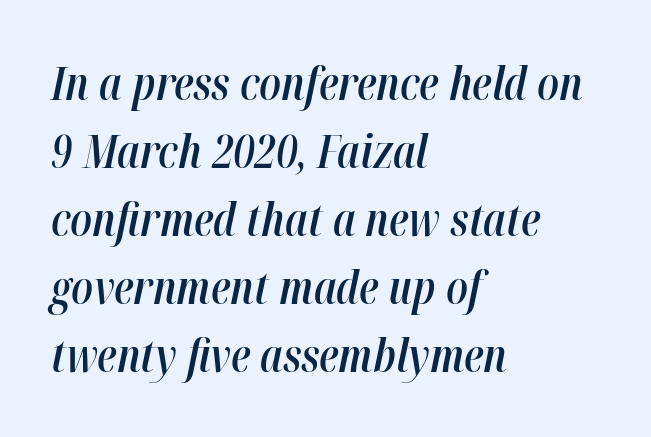
{"italic": "yes", "lean": "right", "slant_degrees": 12, "bold": "semi", "weight": "semibold", "width": "condensed", "stroke_contrast": "high", "x_height": "medium", "monospaced": "no", "underline": "no", "align": "left", "line_spacing": "normal", "line_spacing_ratio": 1.51, "letter_spacing": "normal", "letter_spacing_em": 0.0, "glyph_px": 45}
